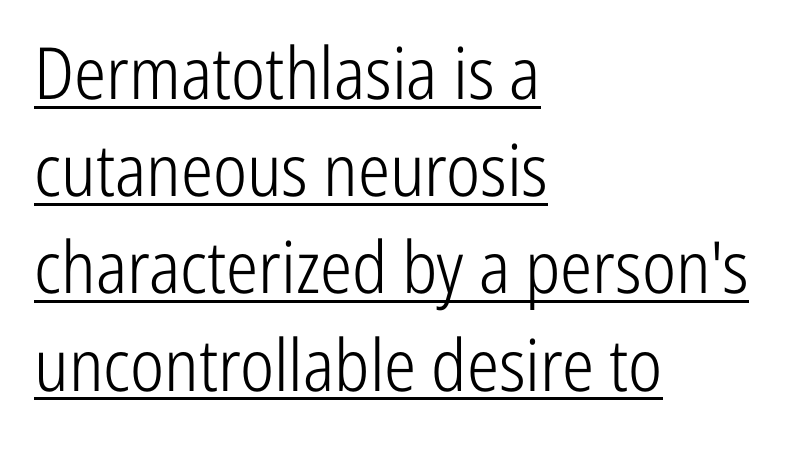
Q: Is the text bold? A: No.
Q: Is the text italic (slanted)? A: No, it is upright.
Q: Is the typeface a serif or a sans-serif typeface? A: Sans-serif.
Q: Is the text underlined? A: Yes.
Q: How is the paragraph aligned? A: Left-aligned.
Q: Is the spacing between letters normal or unusually wide? A: Normal.
Q: Is the spacing between lines tight, normal or loose? A: Normal.
Q: Width (condensed, normal, or wide)? A: Condensed.
Q: Stroke contrast? A: Low.
Q: x-height? A: Medium.
Q: Monospaced? A: No.
